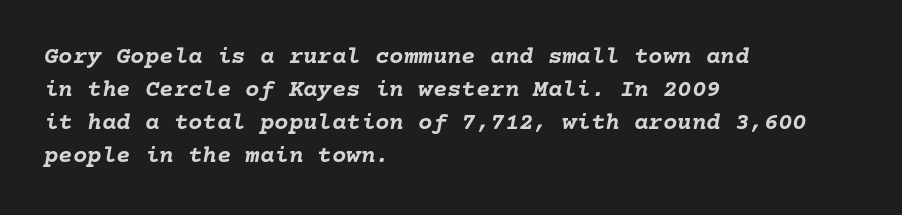
{"italic": "yes", "lean": "right", "slant_degrees": 10, "bold": "yes", "underline": "no", "align": "left", "line_spacing": "normal", "line_spacing_ratio": 1.37, "letter_spacing": "normal", "letter_spacing_em": 0.0, "glyph_px": 24}
